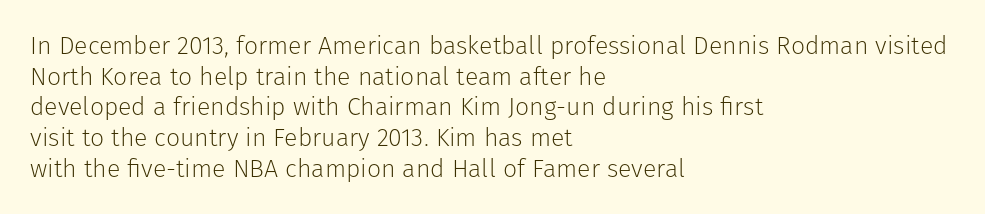
Q: Is the text bold? A: No.
Q: Is the text italic (slanted)? A: No, it is upright.
Q: Is the text underlined? A: No.
Q: How is the paragraph aligned? A: Left-aligned.
Q: Is the spacing between letters normal or unusually wide? A: Normal.
